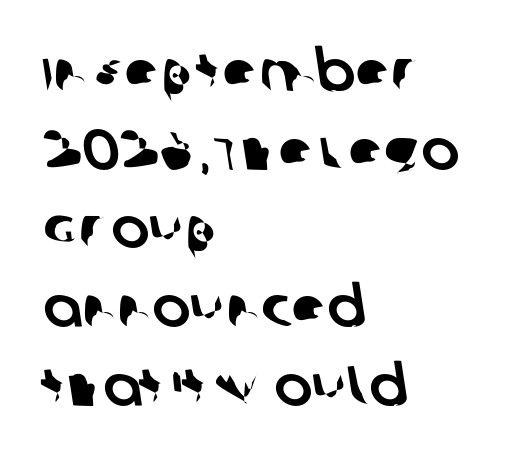
Q: Is the typeface a serif or a sans-serif typeface? A: Sans-serif.
Q: Is the text underlined? A: No.
Q: How is the paragraph aligned? A: Left-aligned.
Q: Is the spacing between letters normal or unusually wide? A: Normal.
Q: Is the spacing between lines tight, normal or loose? A: Normal.
Q: Width (condensed, normal, or wide)? A: Normal.
Q: Stroke contrast? A: Low.
Q: x-height? A: Large.
Q: Monospaced? A: No.
